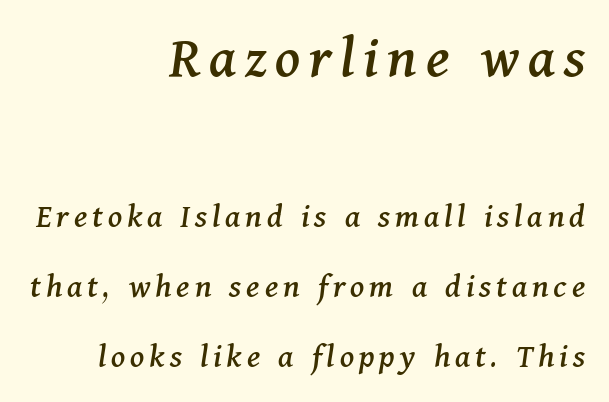
Q: Is the text italic (slanted)? A: Yes, it leans right by about 11 degrees.
Q: Is the typeface a serif or a sans-serif typeface? A: Serif.
Q: Is the text underlined? A: No.
Q: How is the paragraph aligned? A: Right-aligned.
Q: Is the spacing between lines tight, normal or loose? A: Loose.
Q: Which block of text is set in a larger size, the first (top) or the second (bottom)? A: The first (top) one.
Q: Width (condensed, normal, or wide)? A: Normal.
Q: Stroke contrast? A: Medium.
Q: x-height? A: Medium.
Q: Monospaced? A: No.
